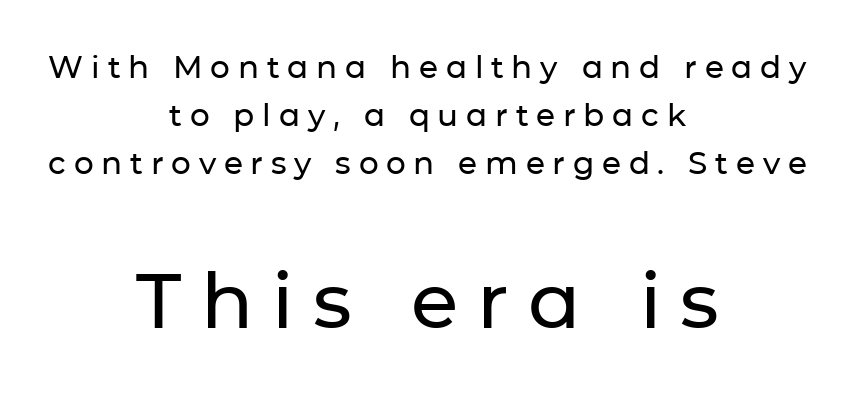
How would I describe the line gaps? Plain and ordinary. When letters stand straight like this, we call the style roman or upright. Classification — sans serif. Someone cranked the tracking dial way up on this one. Do the characters align in a grid? No, the font is proportional.
